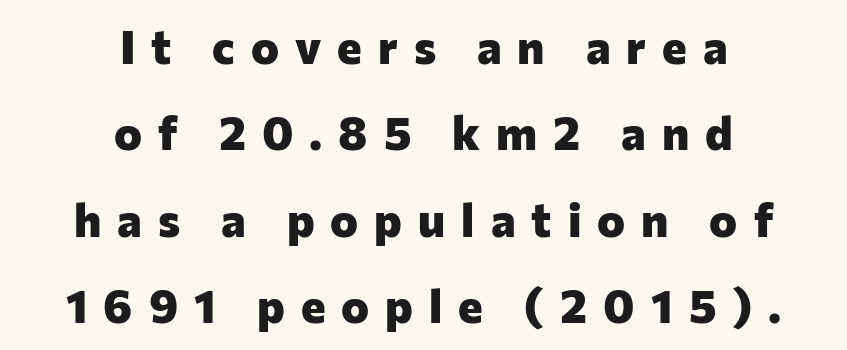
Emphasis by weight is at full strength: bold. When letters stand straight like this, we call the style roman or upright. These lines are rendered in a variable-pitch font. Each word looks stretched out because of the extra space between its letters.
